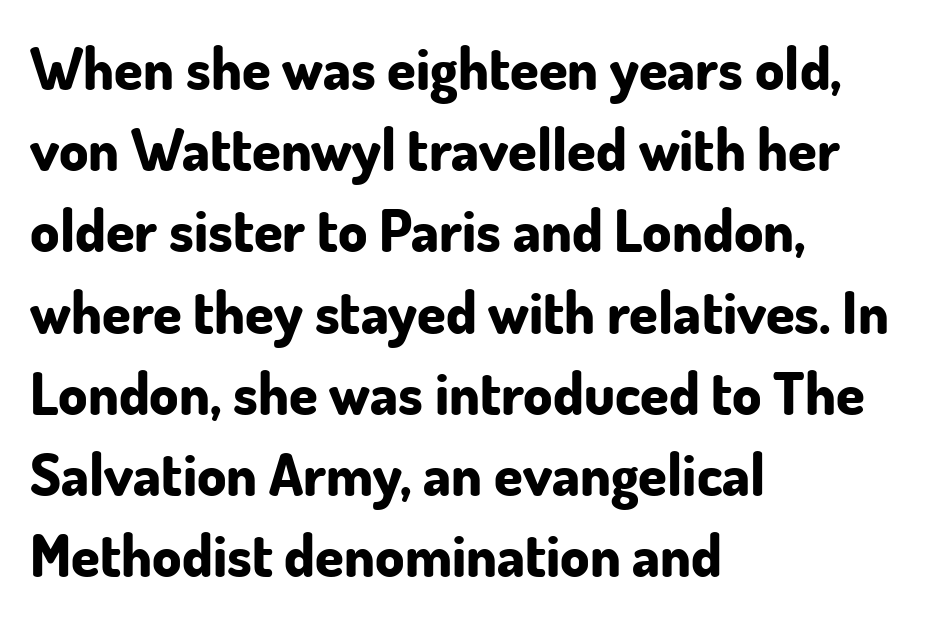
{"serif": "no", "italic": "no", "bold": "yes", "weight": "bold", "width": "normal", "stroke_contrast": "low", "x_height": "small", "monospaced": "no", "underline": "no", "align": "left", "line_spacing": "normal", "line_spacing_ratio": 1.4, "letter_spacing": "normal", "letter_spacing_em": 0.0, "glyph_px": 58}
